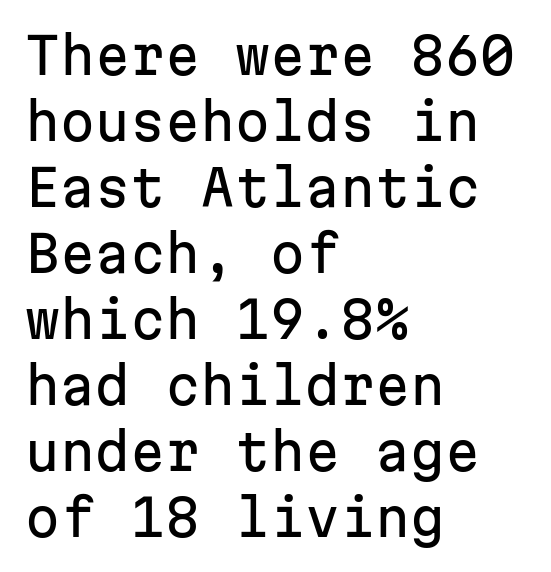
Leading: standard. The type family on display is of the sans-serif kind. The rendering uses typewriter-style spacing with identical character cells. The specimen reads as upright at a glance.
